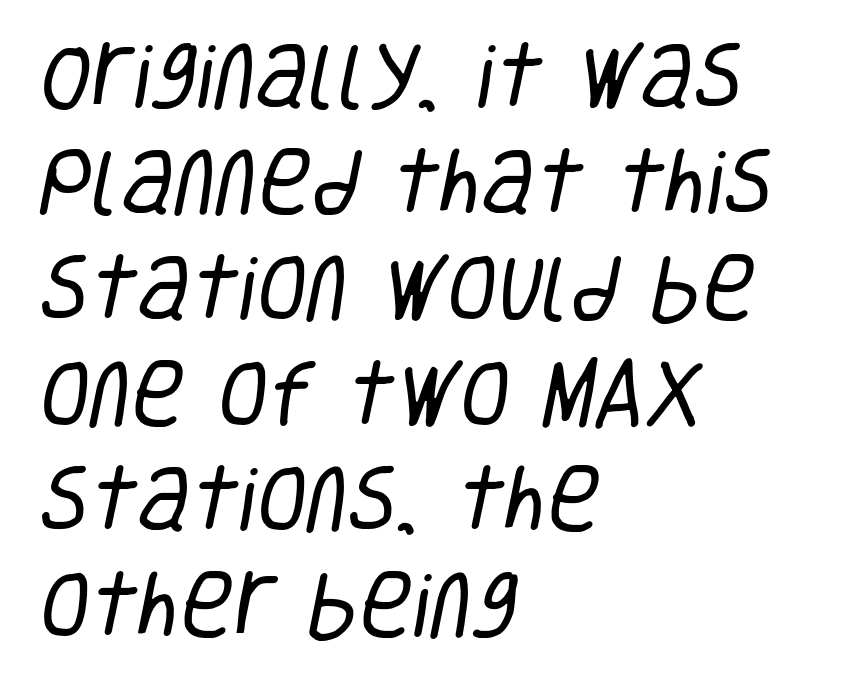
The image shows 73 px regular-weight, condensed sans-serif type; set left-aligned, normal line spacing (1.45x), normal letter spacing, not underlined; low stroke contrast and a large x-height.
